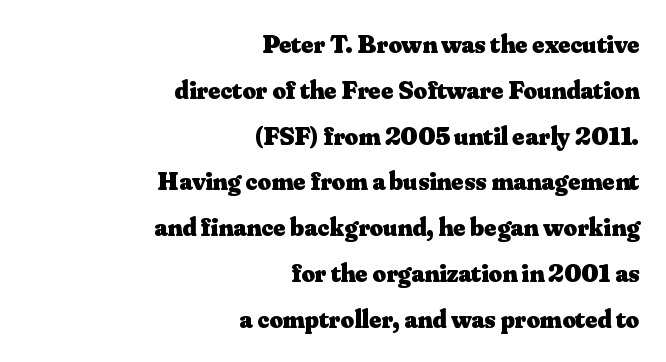
The image shows 26 px bold type, upright; set right-aligned, line spacing 1.76x, normal letter spacing, not underlined.
